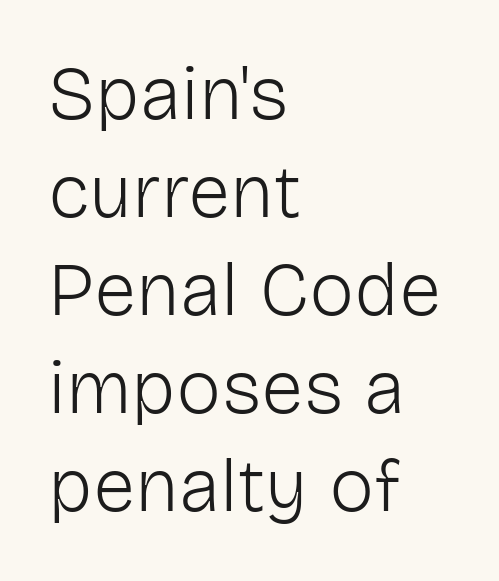
The image shows 76 px light sans-serif type, upright; set left-aligned, normal line spacing (1.29x), normal letter spacing, not underlined; low stroke contrast and a medium x-height.
